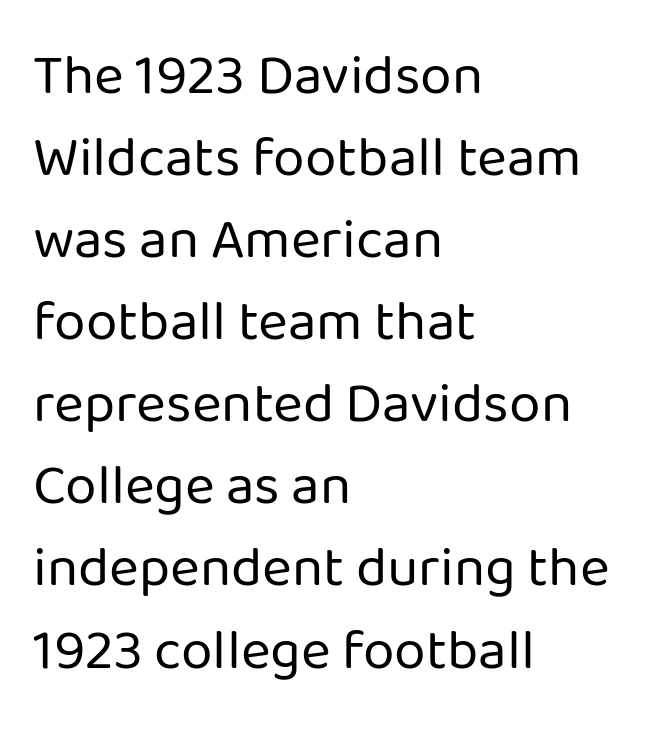
{"serif": "no", "italic": "no", "bold": "no", "weight": "regular", "width": "normal", "stroke_contrast": "low", "x_height": "medium", "monospaced": "no", "underline": "no", "align": "left", "line_spacing": "normal", "line_spacing_ratio": 1.44, "letter_spacing": "normal", "letter_spacing_em": 0.0, "glyph_px": 57}
